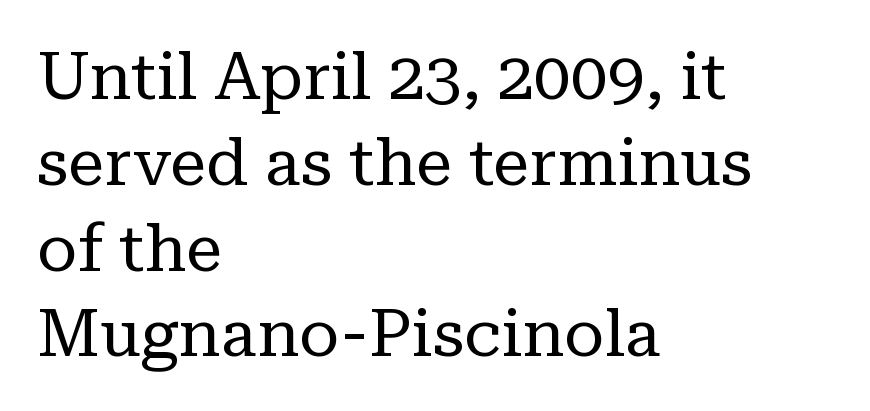
In terms of letterspacing, this is plain default setting. This rendering features lettering with no underline. Stroke mass is kept to a normal reading level or below. In terms of letterform style, serifs are clearly present. These lines were composed using upright roman letters. All the whitespace from short lines collects on the right.
